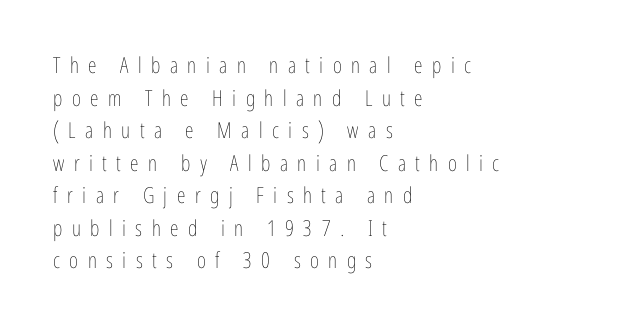
{"italic": "no", "bold": "no", "underline": "no", "align": "left", "line_spacing": "normal", "line_spacing_ratio": 1.48, "letter_spacing": "wide", "letter_spacing_em": 0.43, "glyph_px": 22}
